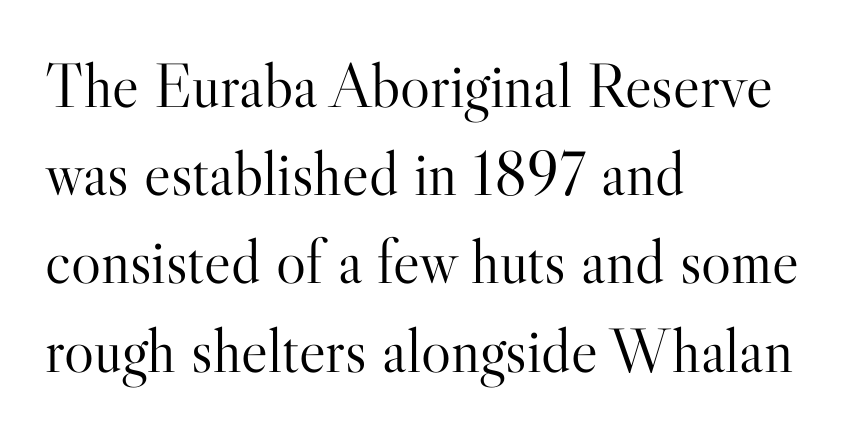
The passage shown has conventional tracking throughout. Think standard paragraph weight, or any step lighter than that. Each letter keeps its own natural width here, so spacing adapts to shape. Serifs: yes, visible at the terminals of the letterforms. Posture: upright roman. Only glyphs here, with clear space below each row.
